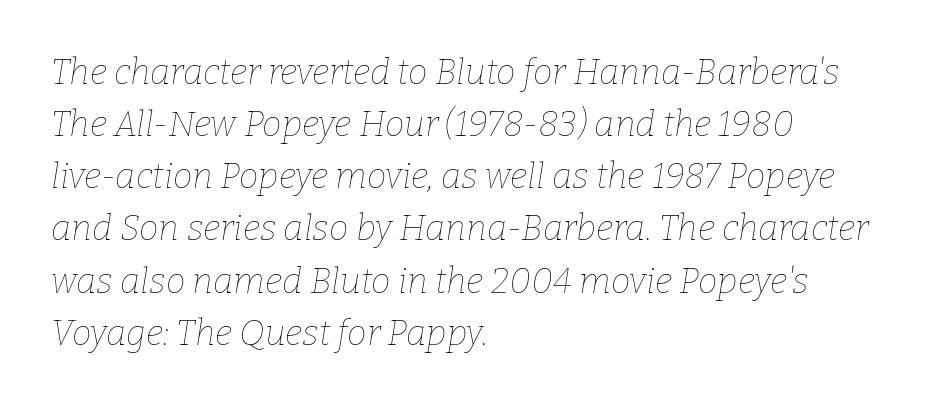
The space beneath each line is pristine and unruled. Vertically, the passage feels balanced, rows spaced as you'd expect. Note the varied advance widths — an 'i' is clearly narrower than an 'm'. The axis of the letterforms is tilted away from vertical.
